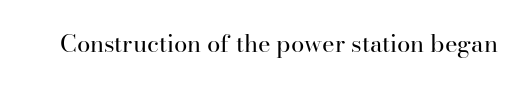
Q: Is the text bold? A: No.
Q: Is the text italic (slanted)? A: No, it is upright.
Q: Is the text underlined? A: No.
Q: Is the spacing between letters normal or unusually wide? A: Normal.
